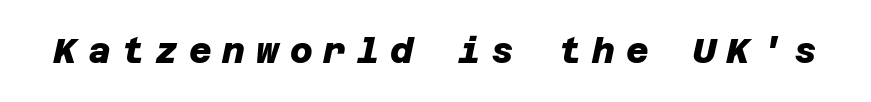
{"serif": "no", "bold": "yes", "weight": "heavy", "width": "normal", "stroke_contrast": "low", "x_height": "large", "underline": "no", "letter_spacing": "wide", "letter_spacing_em": 0.31, "glyph_px": 35}
